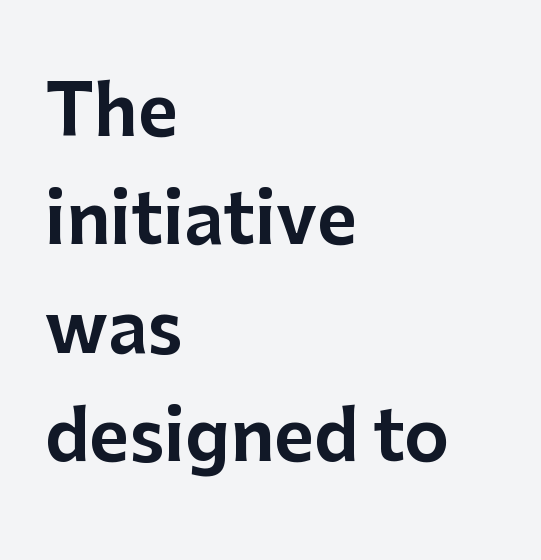
{"serif": "no", "italic": "no", "width": "normal", "stroke_contrast": "low", "x_height": "medium", "monospaced": "no", "underline": "no", "align": "left", "line_spacing": "normal", "line_spacing_ratio": 1.57, "letter_spacing": "normal", "letter_spacing_em": 0.0, "glyph_px": 69}
